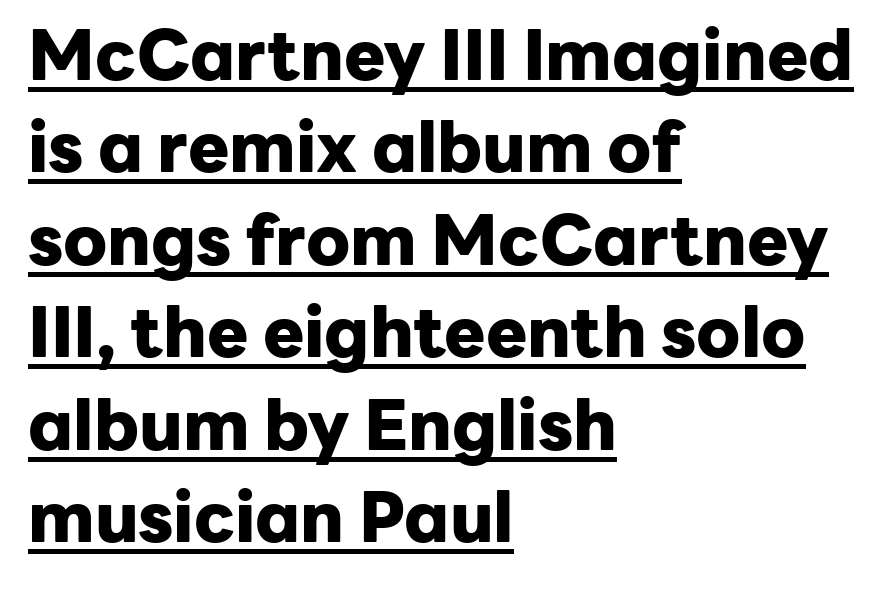
Character widths vary here, with narrow letters taking less room than wide ones. The paragraph shown leans on its left margin. Each glyph is drawn with heavy, bold strokes. Does the type have serifs? No, each stem ends abruptly. Regular leading. Notice how a bar underscores the lettering throughout.
